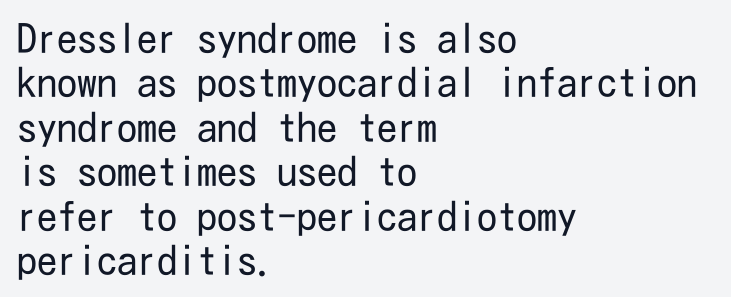
Rule under the text: the space is simply empty. Very little white space separates one row of letters from the next. The face used here is rendered with its standard letterfit. Classification — sans serif.
